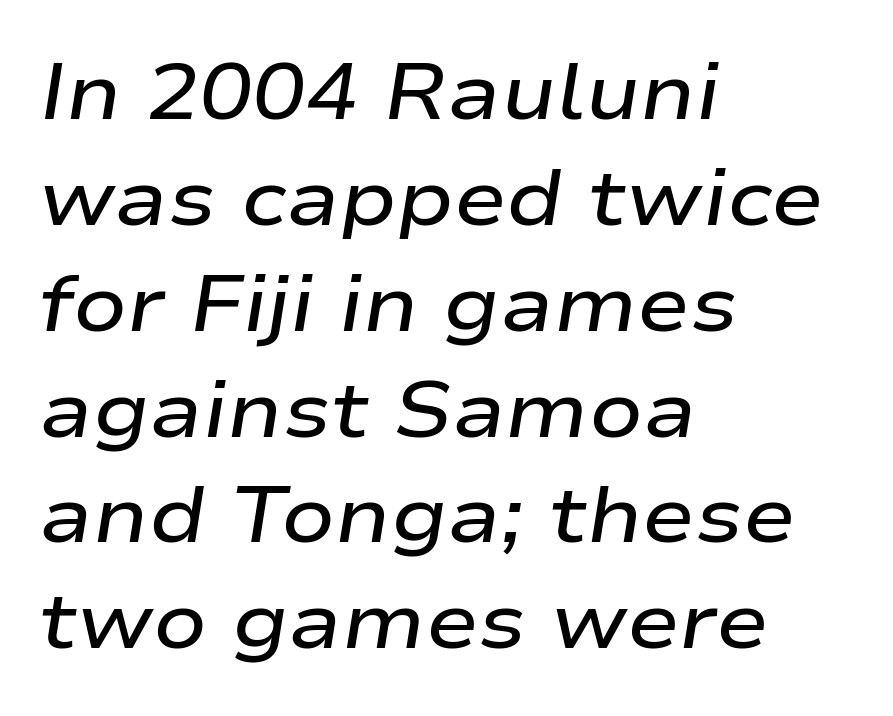
The image shows 79 px semibold, wide type, italic (leaning right); set left-aligned, normal line spacing (1.34x), normal letter spacing, not underlined; low stroke contrast and a medium x-height.
